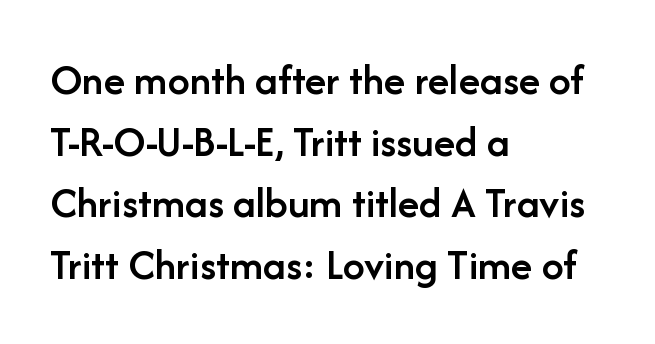
The image shows 44 px semibold sans-serif type, upright; set left-aligned, normal line spacing (1.4x), normal letter spacing, not underlined; low stroke contrast and a medium x-height.
